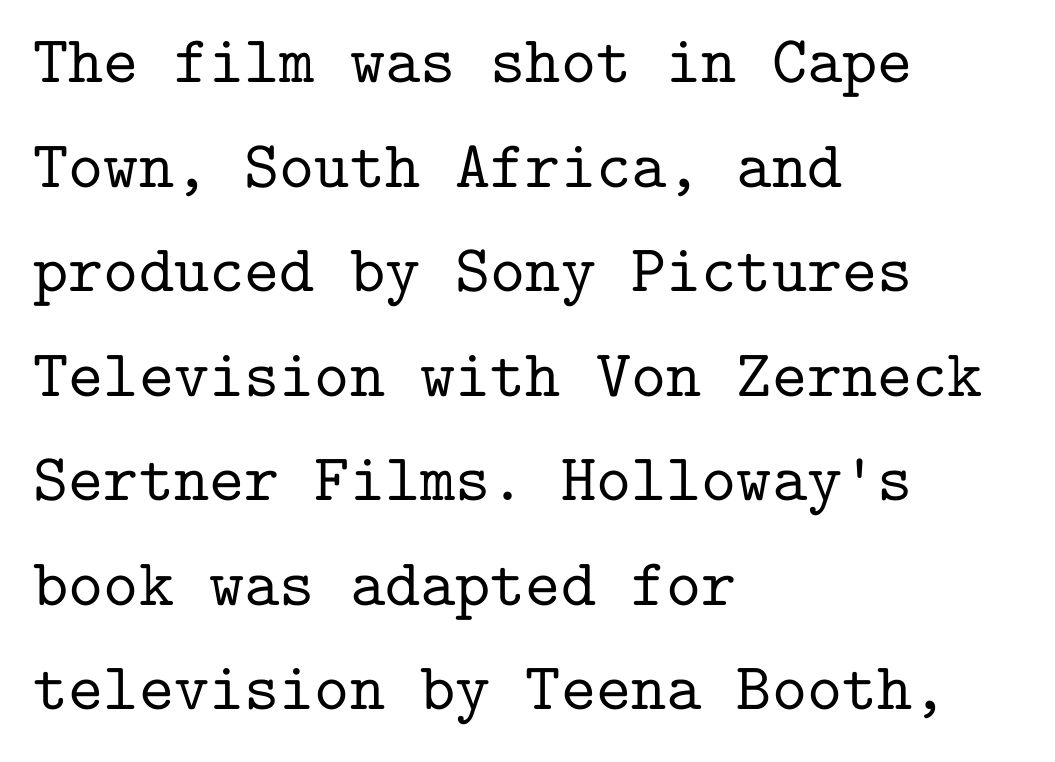
The rag falls on the right side of this text block. These lines were composed using upright roman letters. The vertical gap from one line to the next is medium. Spacing between characters is what you'd get straight out of the box. The string is rendered with underlining switched off.
